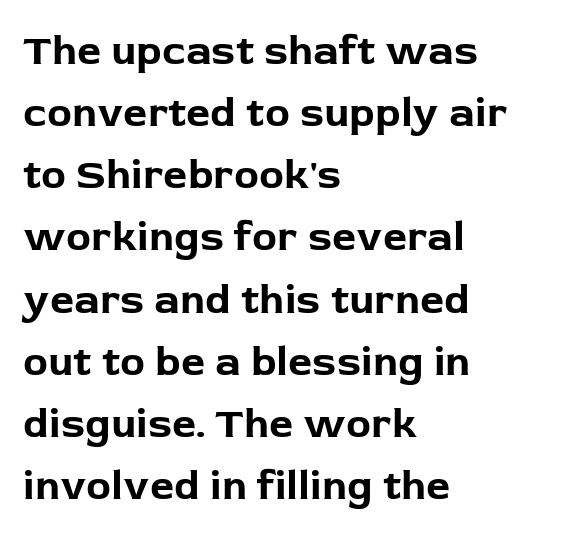
The image shows 42 px bold sans-serif type, upright; set left-aligned, normal line spacing (1.48x), normal letter spacing, not underlined; low stroke contrast and a medium x-height.
